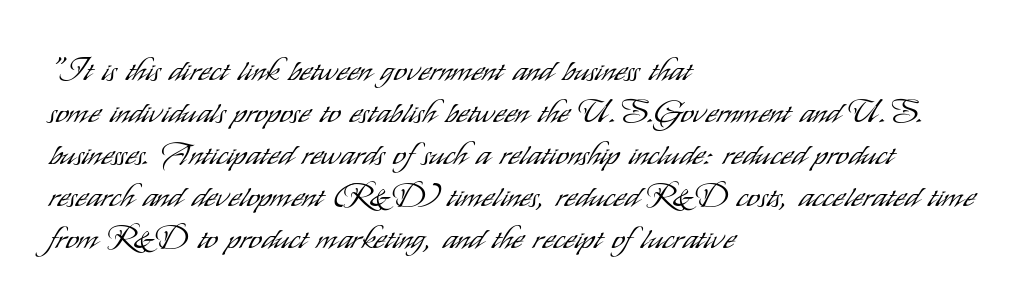
The image shows 32 px light, condensed sans-serif type; set left-aligned, normal line spacing (1.31x), normal letter spacing, not underlined; low stroke contrast and a small x-height.
